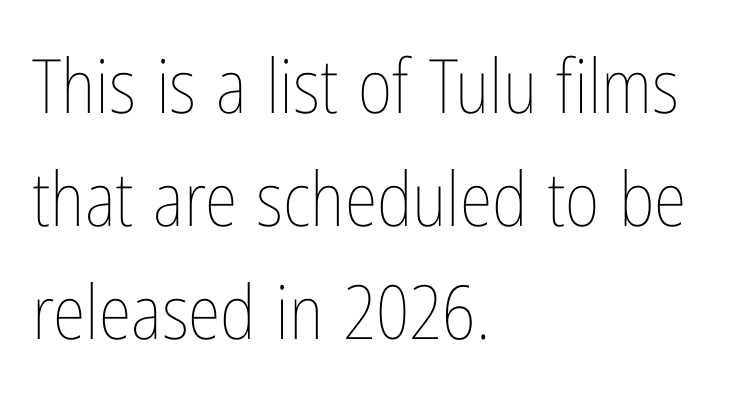
The image shows 75 px thin, condensed type, upright; set left-aligned, normal line spacing (1.51x), normal letter spacing, not underlined; low stroke contrast and a medium x-height.
